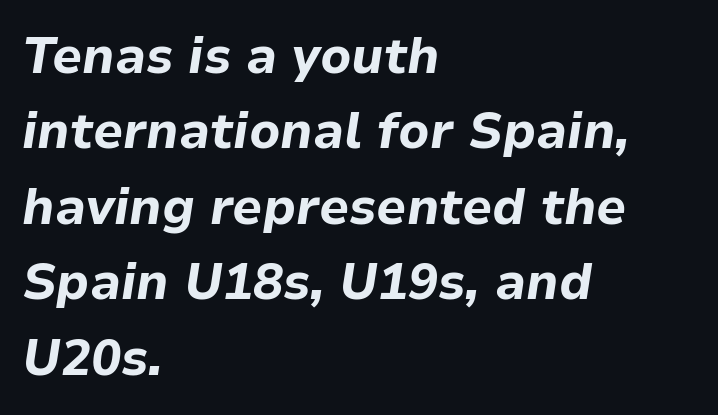
The image shows 50 px bold type, italic (leaning right); set left-aligned, normal line spacing (1.51x), normal letter spacing, not underlined; low stroke contrast and a medium x-height.
